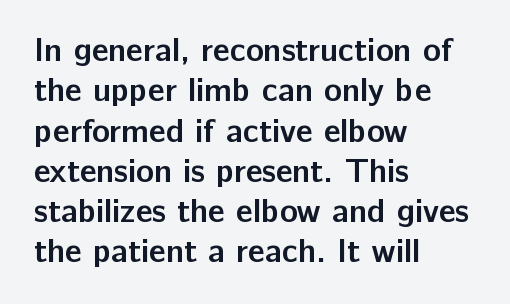
{"serif": "no", "italic": "no", "bold": "yes", "weight": "semibold", "width": "normal", "stroke_contrast": "low", "x_height": "medium", "monospaced": "no", "underline": "no", "align": "left", "line_spacing_ratio": 1.22, "letter_spacing": "normal", "letter_spacing_em": 0.0, "glyph_px": 33}
